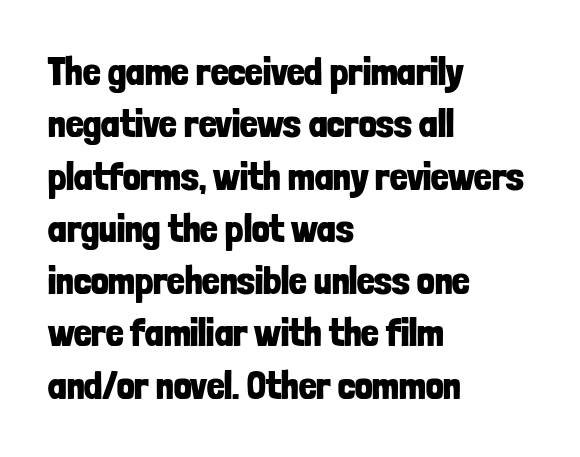
{"serif": "no", "italic": "no", "bold": "yes", "weight": "bold", "width": "condensed", "stroke_contrast": "low", "x_height": "medium", "monospaced": "no", "underline": "no", "align": "left", "line_spacing": "normal", "line_spacing_ratio": 1.34, "letter_spacing": "normal", "letter_spacing_em": 0.0, "glyph_px": 39}
